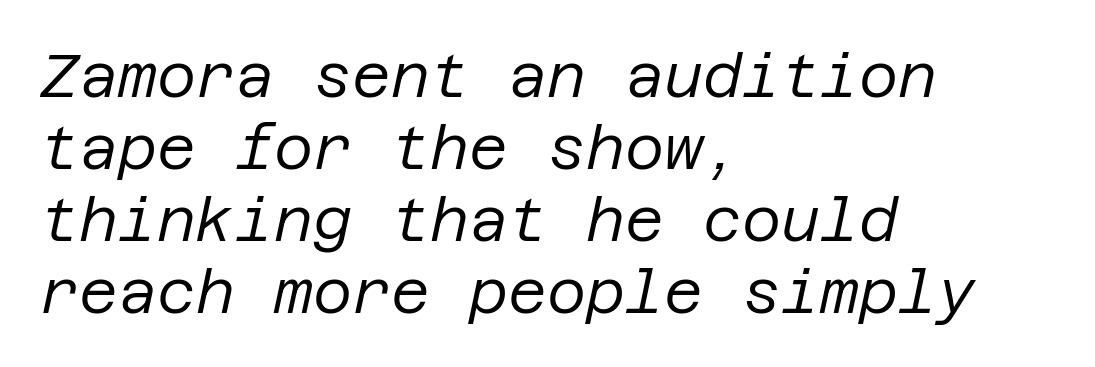
The image shows 60 px regular-weight type, italic (leaning right); set left-aligned, line spacing 1.2x, normal letter spacing, not underlined; low stroke contrast and a large x-height.
